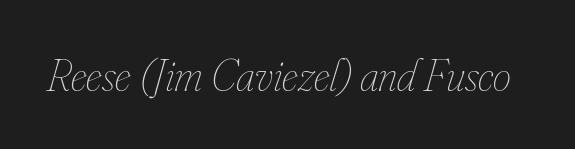
A typesetter would mark this as italic. Caption: face not bold, strokes unweighted. Words appear dense and cohesive because spacing is normal. Is this a fixed-width face? No — the glyphs have proportional, varying widths. The strip under each line holds only bare page.
